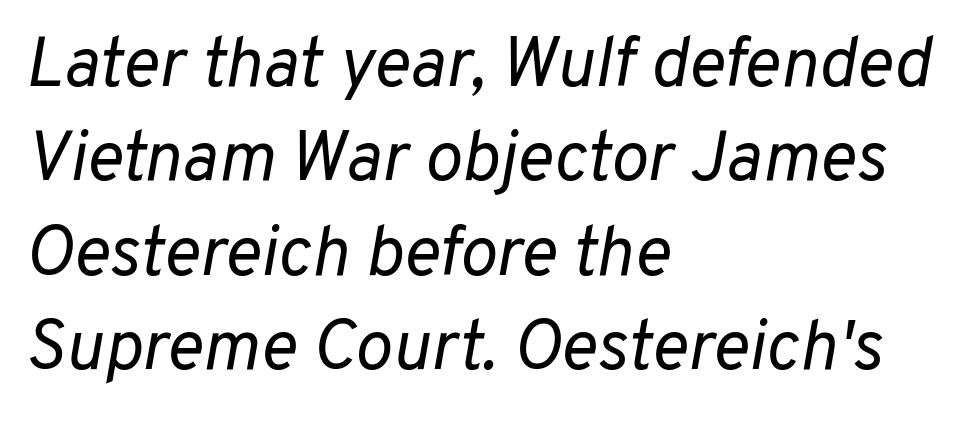
{"italic": "yes", "lean": "right", "slant_degrees": 10, "bold": "no", "weight": "regular", "width": "normal", "stroke_contrast": "low", "x_height": "medium", "monospaced": "no", "underline": "no", "align": "left", "line_spacing": "normal", "line_spacing_ratio": 1.35, "letter_spacing": "normal", "letter_spacing_em": 0.0, "glyph_px": 70}
